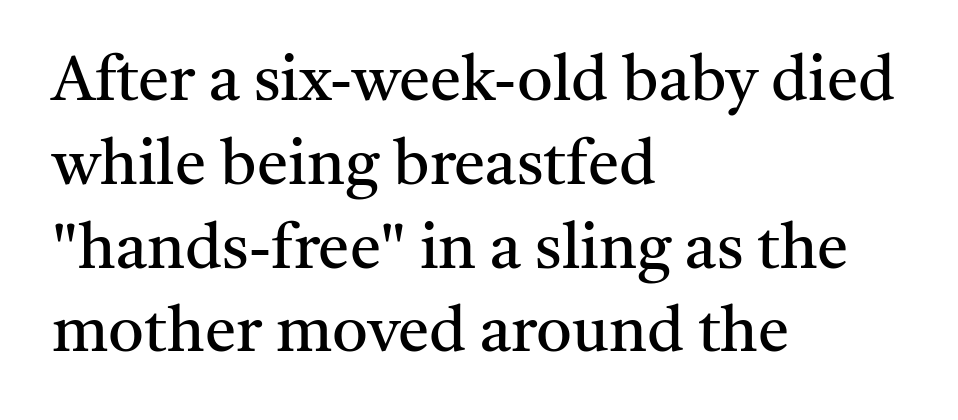
Q: Is the text bold? A: No.
Q: Is the text italic (slanted)? A: No, it is upright.
Q: Is the typeface a serif or a sans-serif typeface? A: Serif.
Q: Is the text underlined? A: No.
Q: How is the paragraph aligned? A: Left-aligned.
Q: Is the spacing between letters normal or unusually wide? A: Normal.
Q: Is the spacing between lines tight, normal or loose? A: Normal.
Q: Width (condensed, normal, or wide)? A: Normal.
Q: Stroke contrast? A: Medium.
Q: x-height? A: Medium.
Q: Monospaced? A: No.
